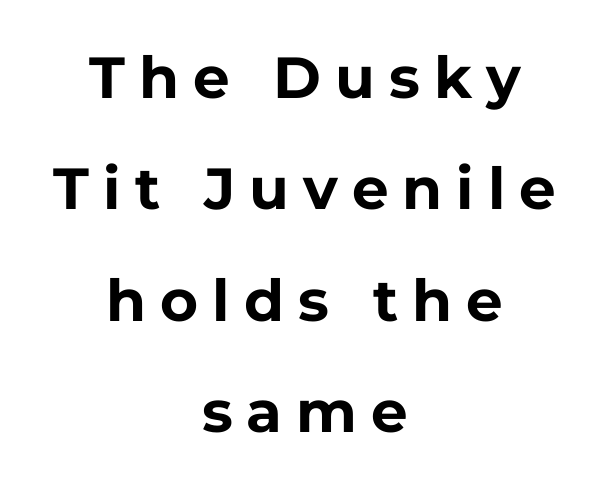
{"serif": "no", "italic": "no", "bold": "yes", "weight": "bold", "width": "normal", "stroke_contrast": "low", "x_height": "medium", "monospaced": "no", "underline": "no", "align": "center", "line_spacing": "loose", "line_spacing_ratio": 1.92, "letter_spacing": "wide", "letter_spacing_em": 0.24, "glyph_px": 58}
